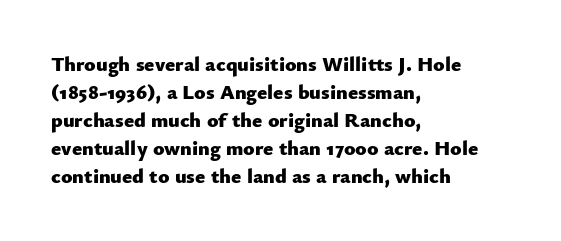
{"italic": "no", "bold": "yes", "underline": "no", "align": "left", "line_spacing": "normal", "line_spacing_ratio": 1.33, "letter_spacing": "normal", "letter_spacing_em": 0.0, "glyph_px": 21}
